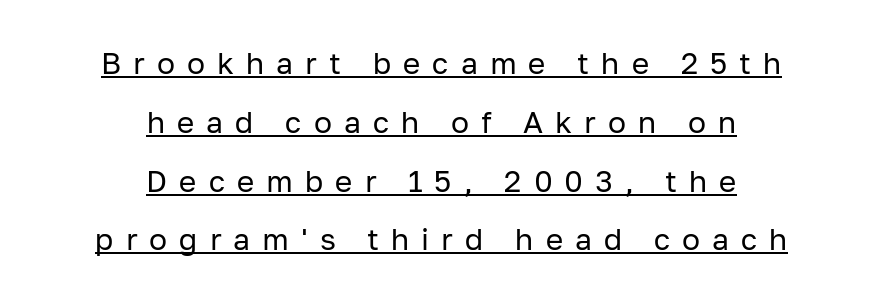
In designer terms, the underline attribute is active on this setting. A typesetter would call this heavily tracked-out type. Unlike a traditional serif, this face leaves its strokes unadorned. The passage shown is typed in a proportional face where columns would drift.
